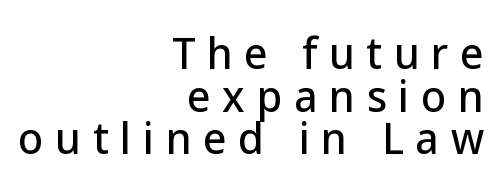
Q: Is the text italic (slanted)? A: No, it is upright.
Q: Is the typeface a serif or a sans-serif typeface? A: Sans-serif.
Q: Is the text underlined? A: No.
Q: How is the paragraph aligned? A: Right-aligned.
Q: Is the spacing between letters normal or unusually wide? A: Unusually wide.
Q: Is the spacing between lines tight, normal or loose? A: Tight.
Q: Width (condensed, normal, or wide)? A: Normal.
Q: Stroke contrast? A: Low.
Q: x-height? A: Medium.
Q: Monospaced? A: No.
